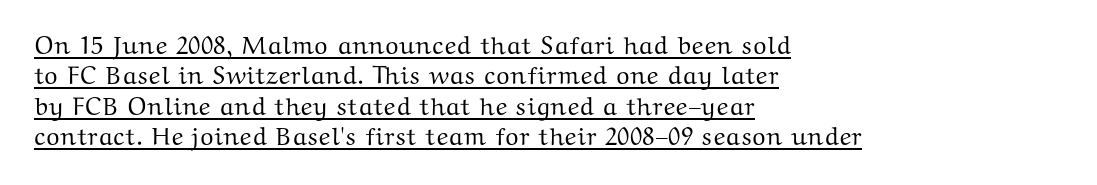
Q: Is the text italic (slanted)? A: No, it is upright.
Q: Is the text underlined? A: Yes.
Q: How is the paragraph aligned? A: Left-aligned.
Q: Is the spacing between letters normal or unusually wide? A: Normal.
